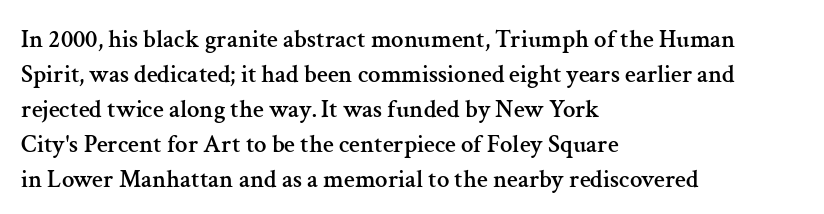
The rendering uses a moderate line-height, typical for paragraphs. A typesetter would call this zero additional tracking. Teacher's note: observe the even left margin — that is flush-left alignment. The string is rendered with underlining switched off. Posture: straight, roman, zero tilt.
